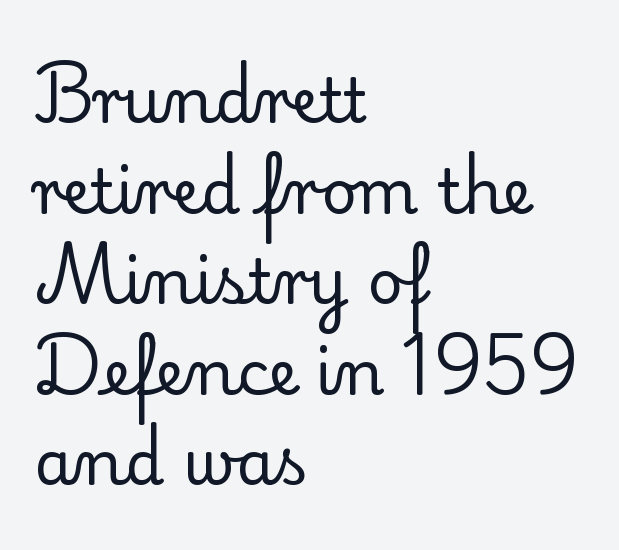
{"serif": "yes", "italic": "no", "bold": "no", "weight": "regular", "width": "normal", "stroke_contrast": "low", "x_height": "small", "monospaced": "no", "underline": "no", "align": "left", "line_spacing": "normal", "line_spacing_ratio": 1.46, "letter_spacing": "normal", "letter_spacing_em": 0.0, "glyph_px": 62}
